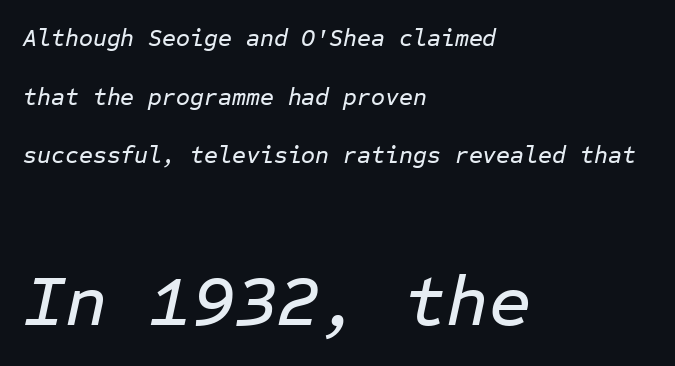
Q: Is the text italic (slanted)? A: Yes, it leans right by about 12 degrees.
Q: Is the text underlined? A: No.
Q: How is the paragraph aligned? A: Left-aligned.
Q: Is the spacing between letters normal or unusually wide? A: Normal.
Q: Is the spacing between lines tight, normal or loose? A: Loose.
Q: Which block of text is set in a larger size, the first (top) or the second (bottom)? A: The second (bottom) one.
Q: Width (condensed, normal, or wide)? A: Normal.
Q: Stroke contrast? A: Low.
Q: x-height? A: Medium.
Q: Monospaced? A: Yes.
